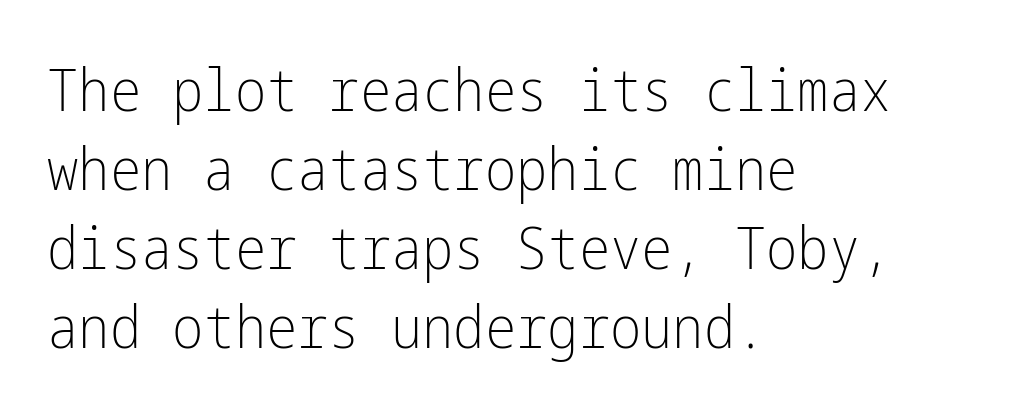
Q: Is the text bold? A: No.
Q: Is the text italic (slanted)? A: No, it is upright.
Q: Is the typeface a serif or a sans-serif typeface? A: Sans-serif.
Q: Is the text underlined? A: No.
Q: How is the paragraph aligned? A: Left-aligned.
Q: Is the spacing between letters normal or unusually wide? A: Normal.
Q: Is the spacing between lines tight, normal or loose? A: Normal.
Q: Width (condensed, normal, or wide)? A: Condensed.
Q: Stroke contrast? A: Low.
Q: x-height? A: Medium.
